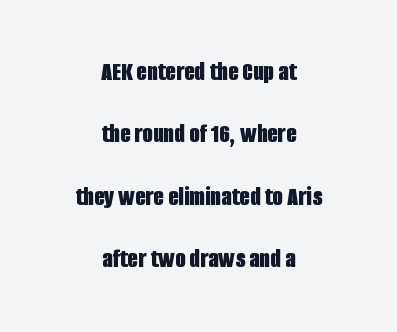
Between one letter and the next there's only the usual sliver of space. This sample is center-justified, so both line endings float freely. The letters stand straight up with perfectly vertical stems. Clear beneath every line of the passage. Whoever set this chose breathing room over compactness in the vertical rhythm. A full-strength bold gives these letters their thick strokes.
